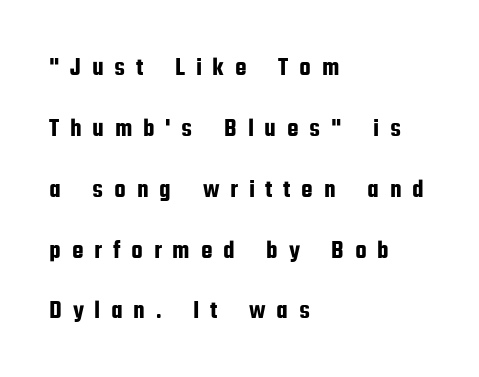
This block would shrink considerably if given ordinary leading; it's expanded now. Loose tracking; the words dissolve into strings of separated letters. A classic flush-left, rag-right setting is used for this passage. Descenders hang freely into open space.
